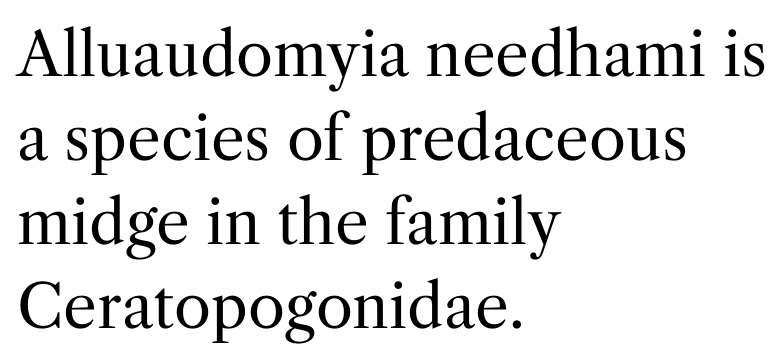
Q: Is the text bold? A: No.
Q: Is the text italic (slanted)? A: No, it is upright.
Q: Is the typeface a serif or a sans-serif typeface? A: Serif.
Q: Is the text underlined? A: No.
Q: How is the paragraph aligned? A: Left-aligned.
Q: Is the spacing between letters normal or unusually wide? A: Normal.
Q: Is the spacing between lines tight, normal or loose? A: Normal.
Q: Width (condensed, normal, or wide)? A: Normal.
Q: Stroke contrast? A: Medium.
Q: x-height? A: Medium.
Q: Monospaced? A: No.
